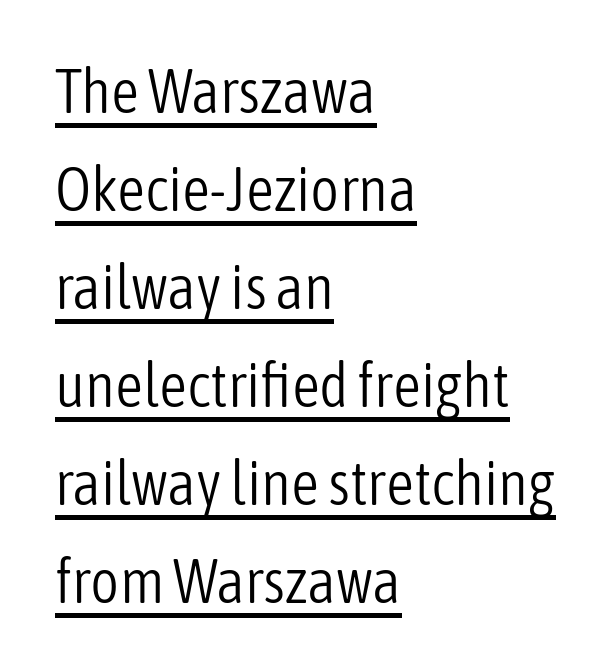
{"serif": "no", "italic": "no", "bold": "no", "weight": "light", "width": "condensed", "stroke_contrast": "low", "x_height": "medium", "monospaced": "no", "underline": "yes", "align": "left", "line_spacing": "normal", "line_spacing_ratio": 1.58, "letter_spacing": "normal", "letter_spacing_em": 0.0, "glyph_px": 62}
